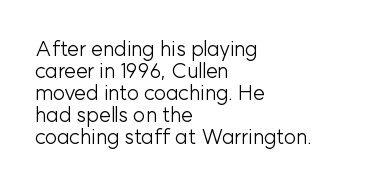
Q: Is the text bold? A: No.
Q: Is the text italic (slanted)? A: No, it is upright.
Q: Is the text underlined? A: No.
Q: How is the paragraph aligned? A: Left-aligned.
Q: Is the spacing between letters normal or unusually wide? A: Normal.
Q: Is the spacing between lines tight, normal or loose? A: Tight.
